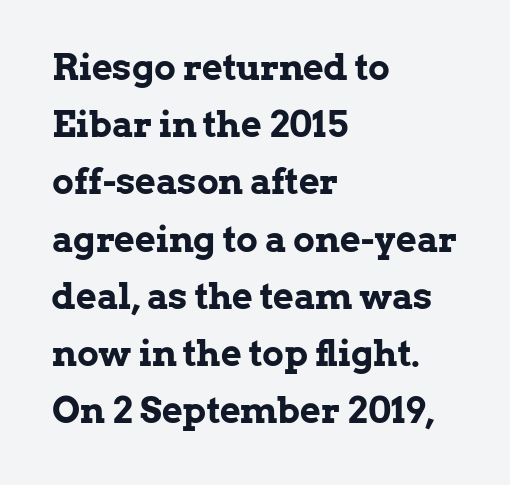
Q: Is the text bold? A: Yes.
Q: Is the text italic (slanted)? A: No, it is upright.
Q: Is the typeface a serif or a sans-serif typeface? A: Serif.
Q: Is the text underlined? A: No.
Q: How is the paragraph aligned? A: Left-aligned.
Q: Is the spacing between letters normal or unusually wide? A: Normal.
Q: Is the spacing between lines tight, normal or loose? A: Normal.
Q: Width (condensed, normal, or wide)? A: Normal.
Q: Stroke contrast? A: Low.
Q: x-height? A: Medium.
Q: Monospaced? A: No.
